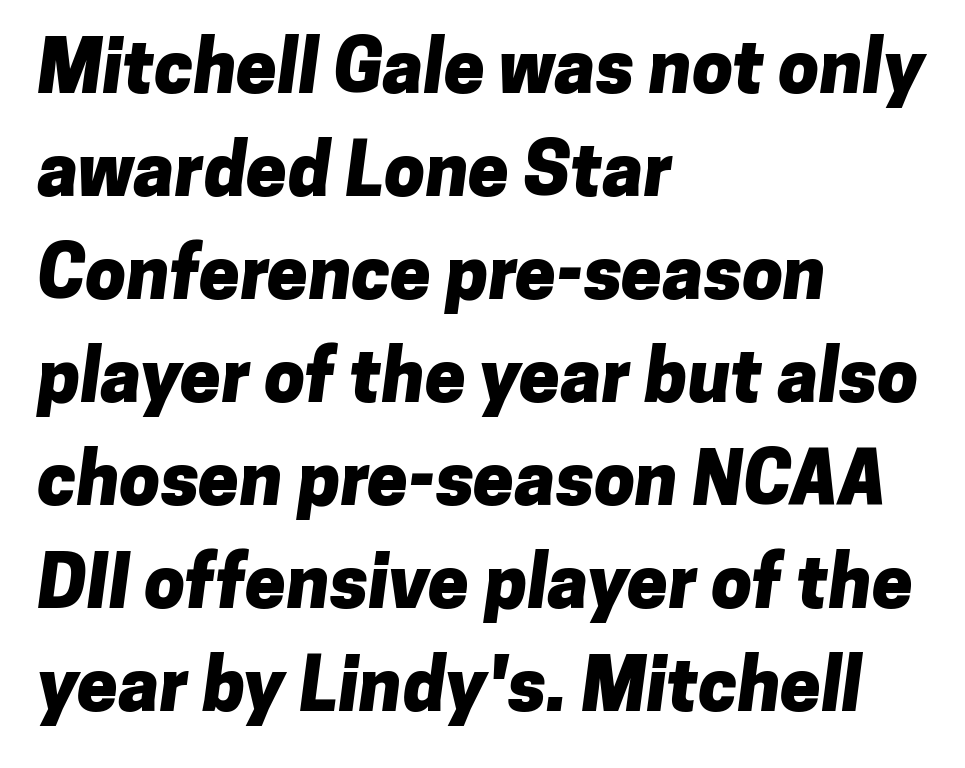
The image shows 73 px heavy sans-serif type; set left-aligned, normal line spacing (1.41x), normal letter spacing, not underlined; low stroke contrast and a medium x-height.
